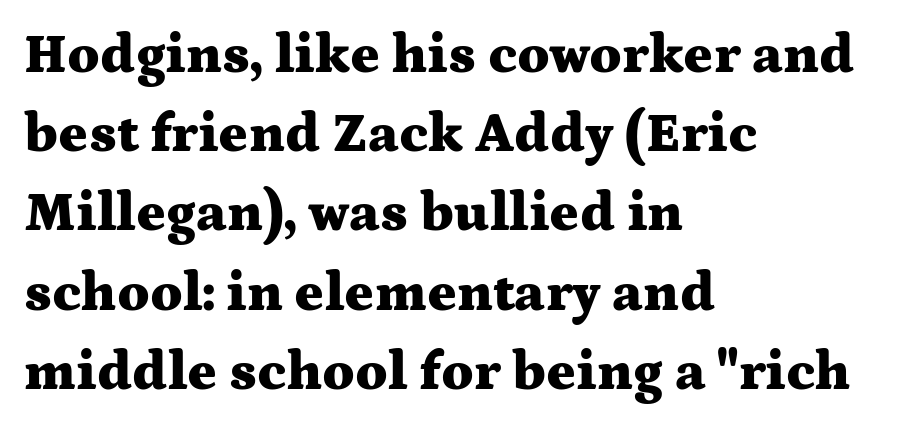
Q: Is the text bold? A: Yes.
Q: Is the text italic (slanted)? A: No, it is upright.
Q: Is the typeface a serif or a sans-serif typeface? A: Serif.
Q: Is the text underlined? A: No.
Q: How is the paragraph aligned? A: Left-aligned.
Q: Is the spacing between letters normal or unusually wide? A: Normal.
Q: Is the spacing between lines tight, normal or loose? A: Normal.
Q: Width (condensed, normal, or wide)? A: Wide.
Q: Stroke contrast? A: Medium.
Q: x-height? A: Medium.
Q: Monospaced? A: No.
